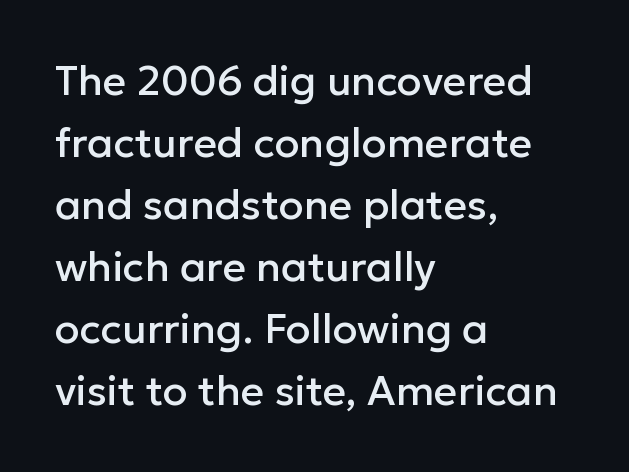
{"serif": "no", "italic": "no", "width": "normal", "stroke_contrast": "low", "x_height": "medium", "monospaced": "no", "underline": "no", "align": "left", "line_spacing": "normal", "line_spacing_ratio": 1.51, "letter_spacing": "normal", "letter_spacing_em": 0.0, "glyph_px": 41}
